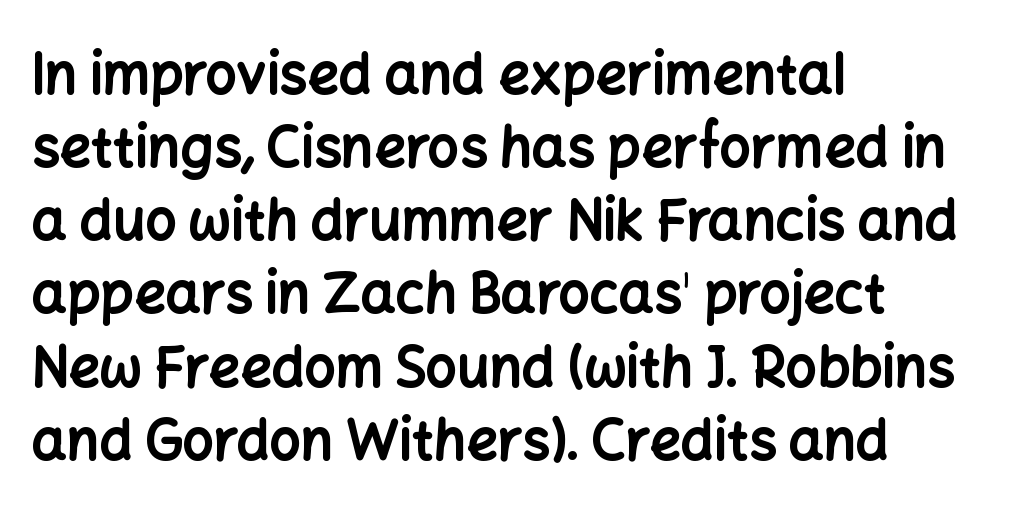
Glance below the letters and you will spot only blank space. Characters follow at the spacing the type designer built in. Character widths vary here, with narrow letters taking less room than wide ones. Rendered with straight, roman letterforms. Examine the stroke ends and you'll find no serifs.
